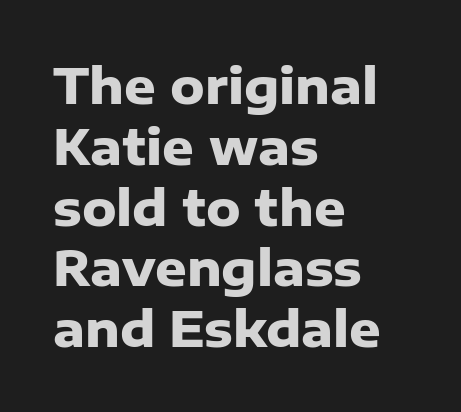
{"serif": "no", "italic": "no", "bold": "yes", "weight": "heavy", "width": "normal", "stroke_contrast": "low", "x_height": "medium", "monospaced": "no", "underline": "no", "align": "left", "line_spacing_ratio": 1.24, "letter_spacing": "normal", "letter_spacing_em": 0.0, "glyph_px": 49}
